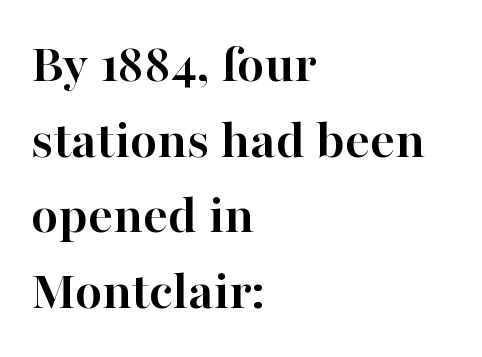
{"serif": "yes", "italic": "no", "bold": "yes", "weight": "semibold", "width": "normal", "stroke_contrast": "high", "x_height": "medium", "monospaced": "no", "underline": "no", "align": "left", "line_spacing": "normal", "line_spacing_ratio": 1.35, "letter_spacing": "normal", "letter_spacing_em": 0.0, "glyph_px": 56}
